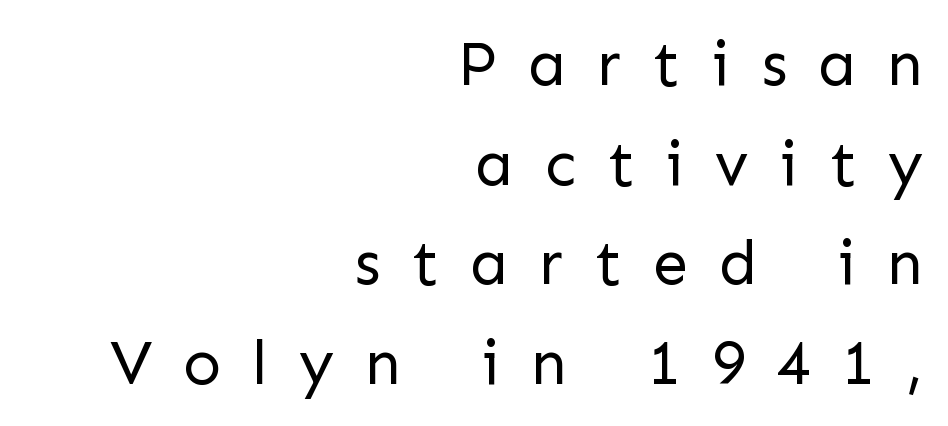
Spacing between characters has been opened up far beyond the box default. Descenders are the only things crossing below the line. Students, observe: this is what conventionally led text looks like. What kind of face is this? One without serifs — a sans. You could not count columns in this text — the font is proportionally spaced.
